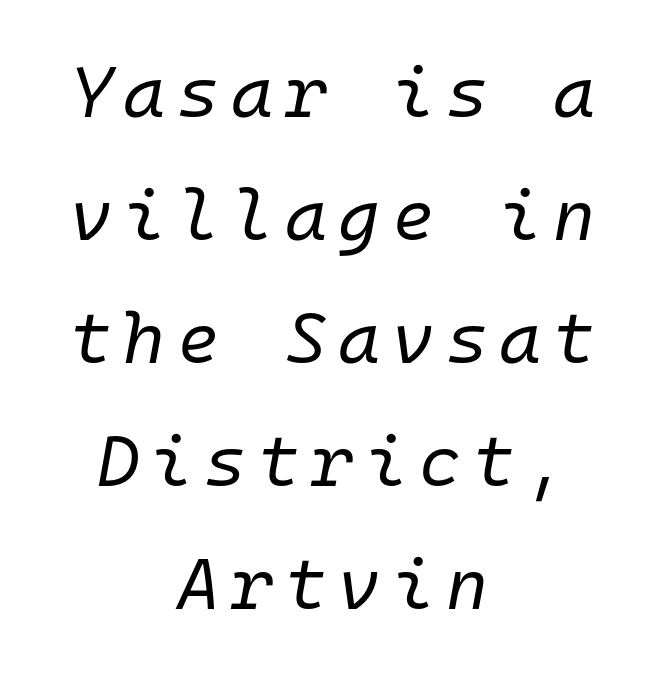
{"italic": "yes", "lean": "right", "slant_degrees": 10, "bold": "no", "weight": "regular", "width": "normal", "stroke_contrast": "low", "x_height": "medium", "monospaced": "yes", "underline": "no", "align": "center", "line_spacing_ratio": 1.71, "glyph_px": 72}
